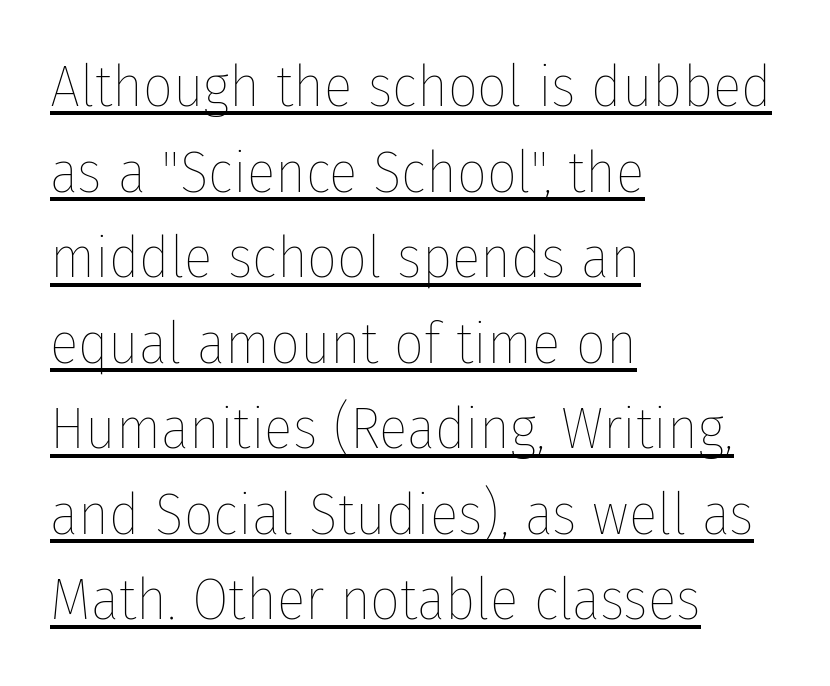
Q: Is the text bold? A: No.
Q: Is the text italic (slanted)? A: No, it is upright.
Q: Is the text underlined? A: Yes.
Q: How is the paragraph aligned? A: Left-aligned.
Q: Is the spacing between letters normal or unusually wide? A: Normal.
Q: Is the spacing between lines tight, normal or loose? A: Normal.
Q: Width (condensed, normal, or wide)? A: Condensed.
Q: Stroke contrast? A: Low.
Q: x-height? A: Medium.
Q: Monospaced? A: No.
